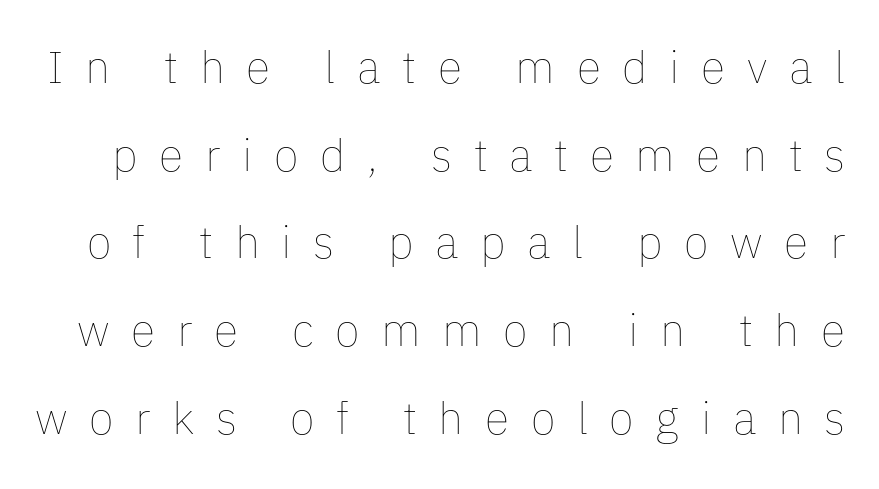
The image shows 45 px thin type, upright; set loose line spacing (1.95x), unusually wide letter spacing (+0.48 em), not underlined; low stroke contrast and a medium x-height.
